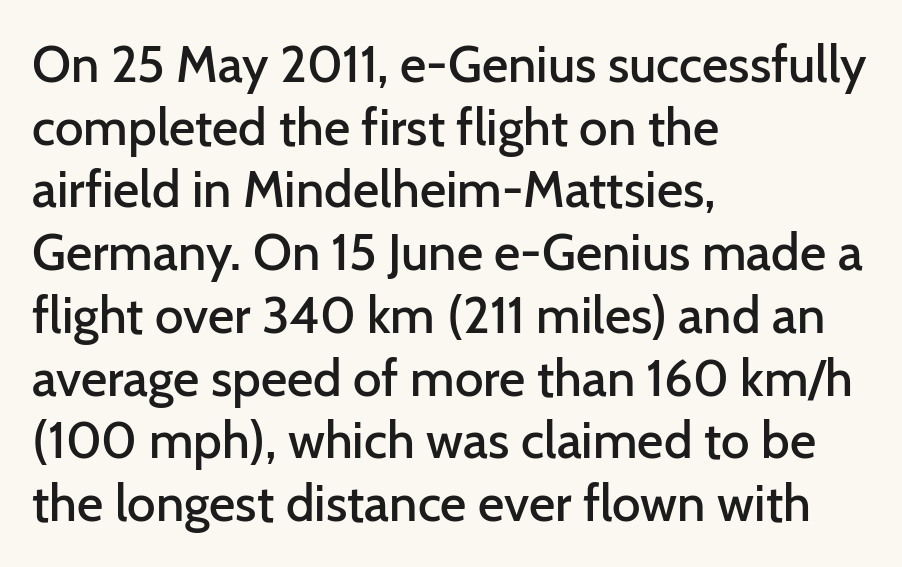
The image shows 51 px semibold sans-serif type, upright; set left-aligned, line spacing 1.23x, normal letter spacing, not underlined; low stroke contrast and a medium x-height.
